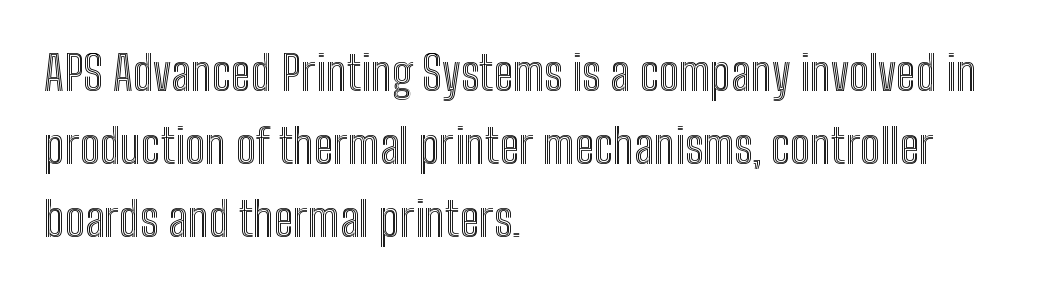
The image shows 47 px condensed type, upright; set left-aligned, normal line spacing (1.55x), normal letter spacing, not underlined; a medium x-height.
